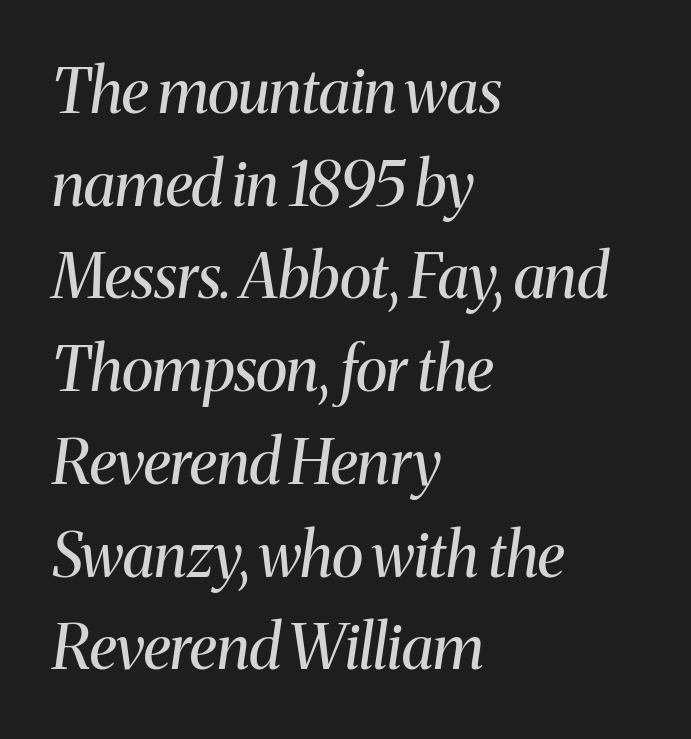
The image shows 61 px regular-weight serif type, italic (leaning right); set left-aligned, normal line spacing (1.52x), normal letter spacing, not underlined; medium stroke contrast and a medium x-height.
